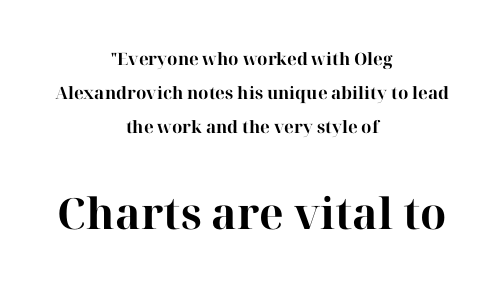
Q: Is the text bold? A: Yes.
Q: Is the text italic (slanted)? A: No, it is upright.
Q: Is the typeface a serif or a sans-serif typeface? A: Serif.
Q: Is the text underlined? A: No.
Q: How is the paragraph aligned? A: Centered.
Q: Is the spacing between letters normal or unusually wide? A: Normal.
Q: Is the spacing between lines tight, normal or loose? A: Loose.
Q: Which block of text is set in a larger size, the first (top) or the second (bottom)? A: The second (bottom) one.
Q: Width (condensed, normal, or wide)? A: Normal.
Q: Stroke contrast? A: High.
Q: x-height? A: Medium.
Q: Monospaced? A: No.
